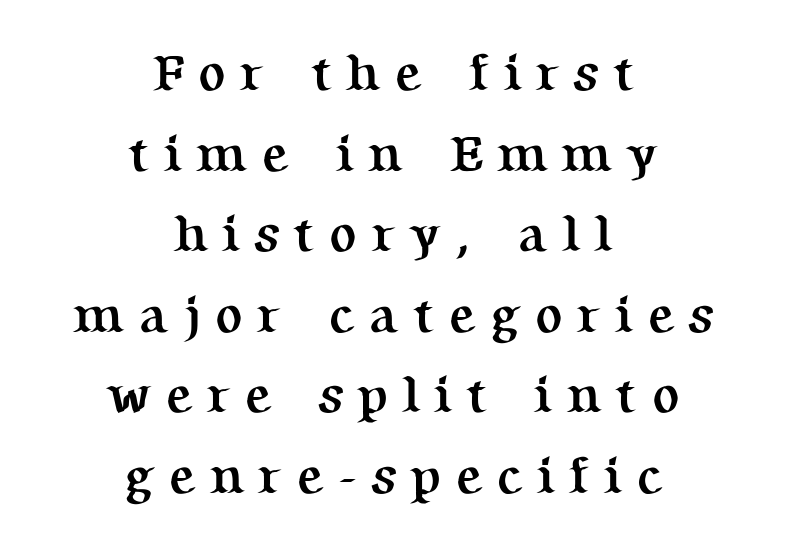
Style check: upright. The letters are spread apart with noticeably loose tracking. The baseline area is clear. Varying glyph widths throughout — classic text-font behaviour. Old-style or modern, the face here clearly has serifs.
